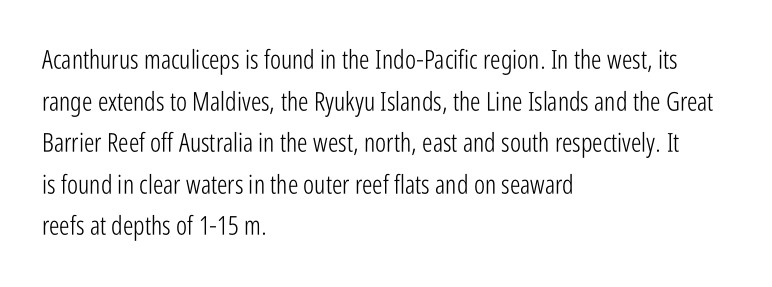
The image shows 26 px text type, upright; set left-aligned, normal line spacing (1.6x), normal letter spacing, not underlined.
